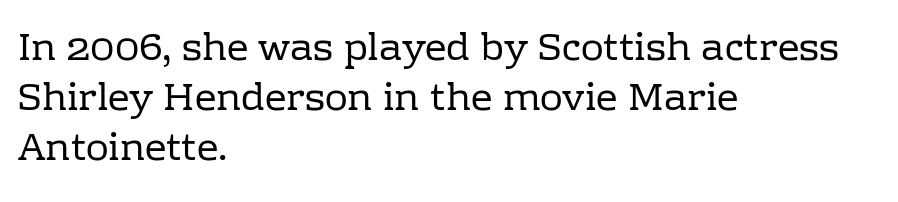
Compared with a centered layout, this one pins lines to the left instead. Tall strokes in this sample are plumb rather than angled. Each word holds together tightly as a unit, with standard inter-letter gaps. Looks like regular typesetting: each glyph gets only the width it needs.
